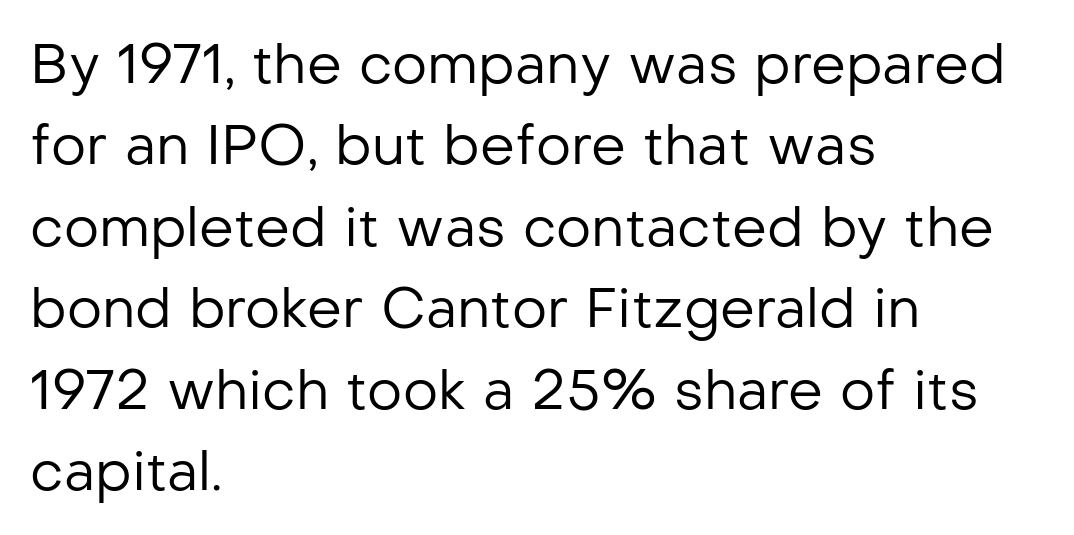
Each letter keeps its own natural width here, so spacing adapts to shape. What's the leading like? Ordinary, nothing unusual. You could call the tracking neutral — neither tight nor loose. This sample is left-justified, so line endings fall wherever the words run out.
